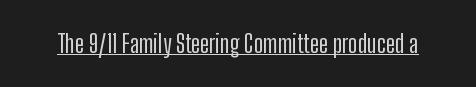
You can tell it's not italic because the verticals are truly vertical. Honestly, the letter spacing is just normal — you wouldn't notice it. Students, observe the line beneath the letters — that is underlining.
